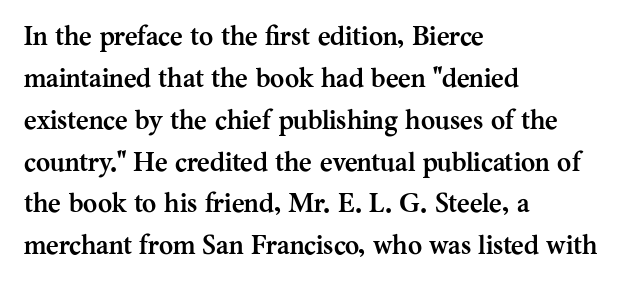
The face used here has the dense, thick strokes of a bold. Students, observe: this is what conventionally led text looks like. Notice how the stems are strictly vertical — no italics here. The setting favours the left margin, as ordinary paragraphs usually do.
